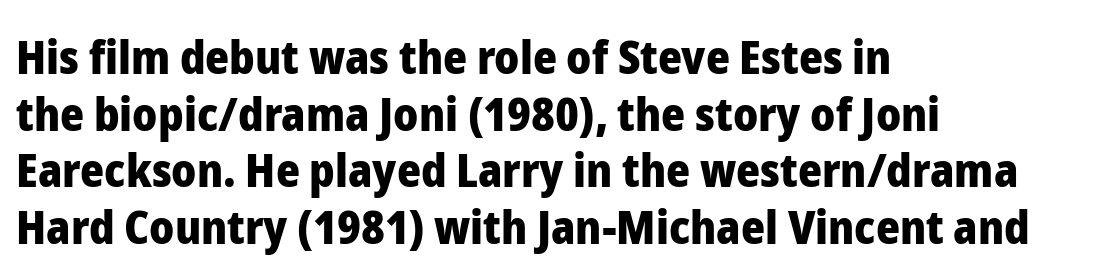
{"serif": "no", "italic": "no", "bold": "yes", "weight": "heavy", "width": "normal", "stroke_contrast": "low", "x_height": "medium", "monospaced": "no", "underline": "no", "align": "left", "line_spacing_ratio": 1.23, "letter_spacing": "normal", "letter_spacing_em": 0.0, "glyph_px": 46}
